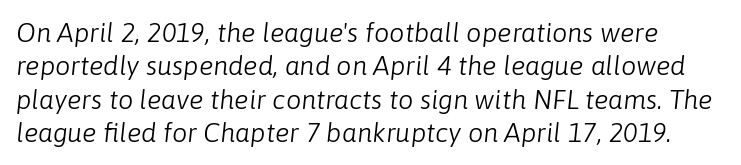
Q: Is the text bold? A: No.
Q: Is the text italic (slanted)? A: Yes, it leans right by about 6 degrees.
Q: Is the text underlined? A: No.
Q: Is the spacing between letters normal or unusually wide? A: Normal.
